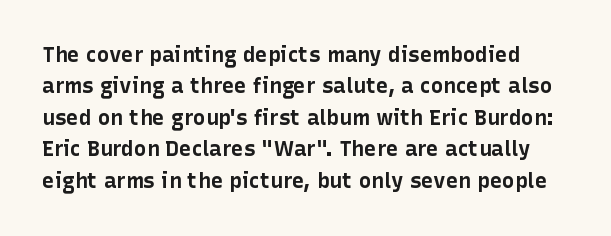
Q: Is the text bold? A: Yes.
Q: Is the text italic (slanted)? A: No, it is upright.
Q: Is the text underlined? A: No.
Q: Is the spacing between letters normal or unusually wide? A: Normal.
Q: Is the spacing between lines tight, normal or loose? A: Normal.
